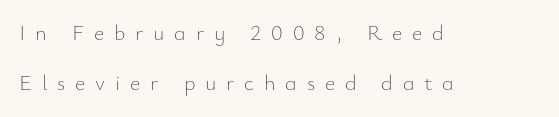
Q: Is the text bold? A: No.
Q: Is the text italic (slanted)? A: No, it is upright.
Q: Is the text underlined? A: No.
Q: How is the paragraph aligned? A: Left-aligned.
Q: Is the spacing between letters normal or unusually wide? A: Unusually wide.
Q: Is the spacing between lines tight, normal or loose? A: Loose.
